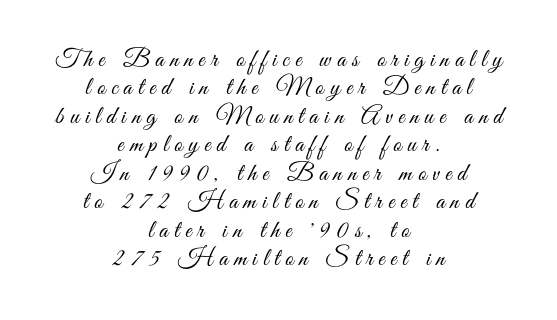
Q: Is the text bold? A: No.
Q: Is the text italic (slanted)? A: Yes.
Q: Is the text underlined? A: No.
Q: How is the paragraph aligned? A: Centered.
Q: Is the spacing between letters normal or unusually wide? A: Unusually wide.
Q: Is the spacing between lines tight, normal or loose? A: Tight.
